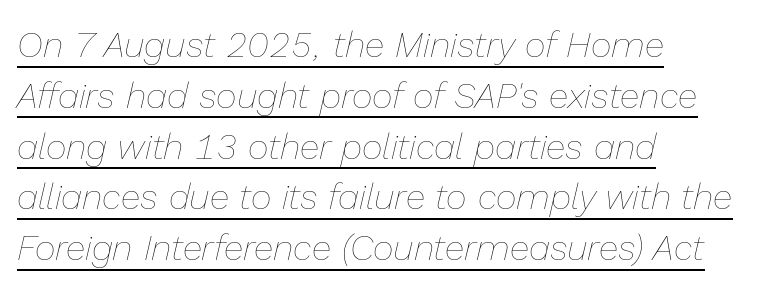
Q: Is the text bold? A: No.
Q: Is the text italic (slanted)? A: Yes, it leans right by about 13 degrees.
Q: Is the text underlined? A: Yes.
Q: How is the paragraph aligned? A: Left-aligned.
Q: Is the spacing between letters normal or unusually wide? A: Normal.
Q: Is the spacing between lines tight, normal or loose? A: Normal.
Q: Width (condensed, normal, or wide)? A: Normal.
Q: Stroke contrast? A: Low.
Q: x-height? A: Medium.
Q: Monospaced? A: No.
